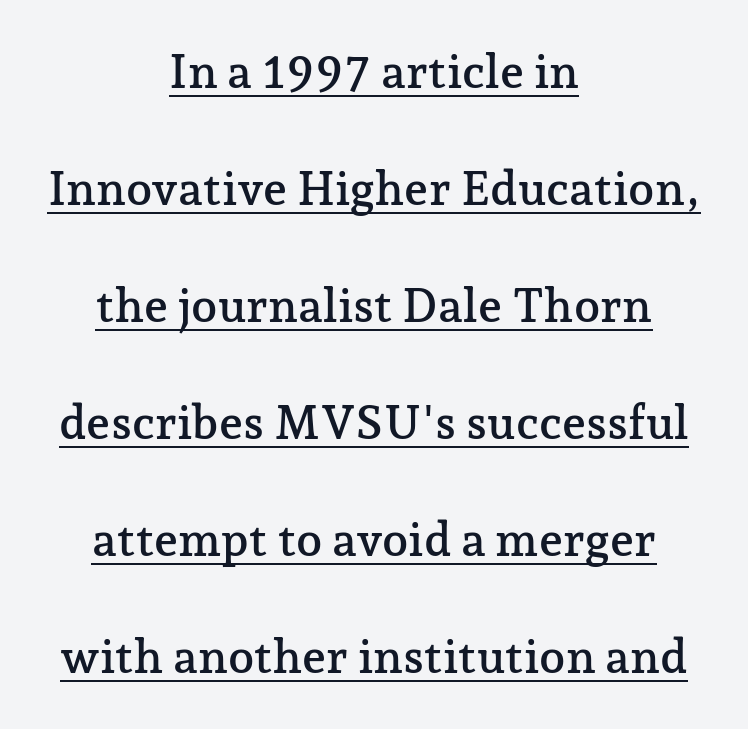
The type family on display is of the serif kind. Posture: straight, roman, zero tilt. Looks like regular typesetting: each glyph gets only the width it needs. Interline gaps are noticeably wide in this sample.
